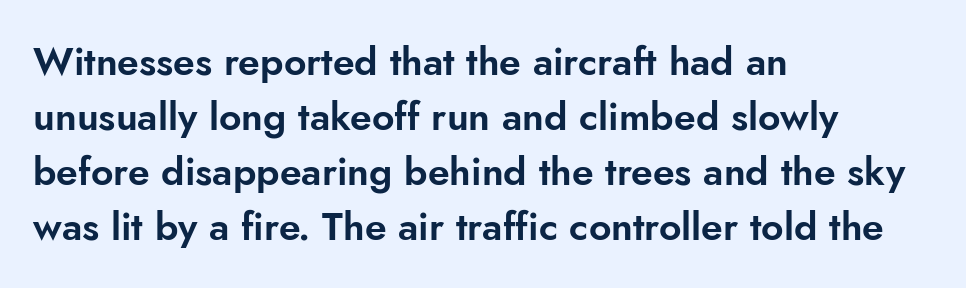
Casual observation: everything's shoved over to the left. A bare baseline throughout the passage. Is this a fixed-width face? No — the glyphs have proportional, varying widths. You can tell it's not italic because the verticals are truly vertical. No feet cap the strokes, marking this as sans-serif type. Rows of type keep a routine distance in the vertical direction.
